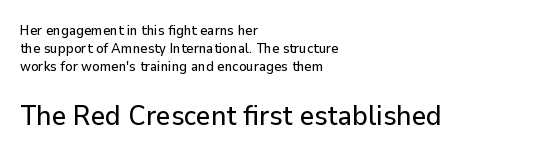
Q: Is the text italic (slanted)? A: No, it is upright.
Q: Is the typeface a serif or a sans-serif typeface? A: Sans-serif.
Q: Is the text underlined? A: No.
Q: How is the paragraph aligned? A: Left-aligned.
Q: Is the spacing between letters normal or unusually wide? A: Normal.
Q: Is the spacing between lines tight, normal or loose? A: Normal.
Q: Which block of text is set in a larger size, the first (top) or the second (bottom)? A: The second (bottom) one.
Q: Width (condensed, normal, or wide)? A: Normal.
Q: Stroke contrast? A: Low.
Q: x-height? A: Medium.
Q: Monospaced? A: No.
